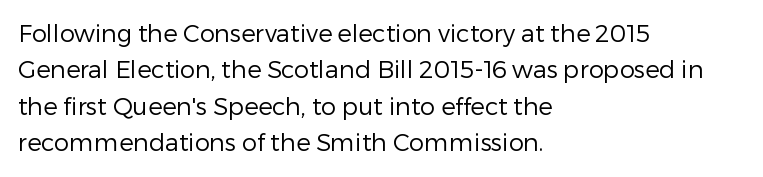
The foot of each line stays bare and open. These lines stack with their left ends in a neat column. Italic: no, the glyphs are upright roman. These lines sit exactly where default settings would place them.
